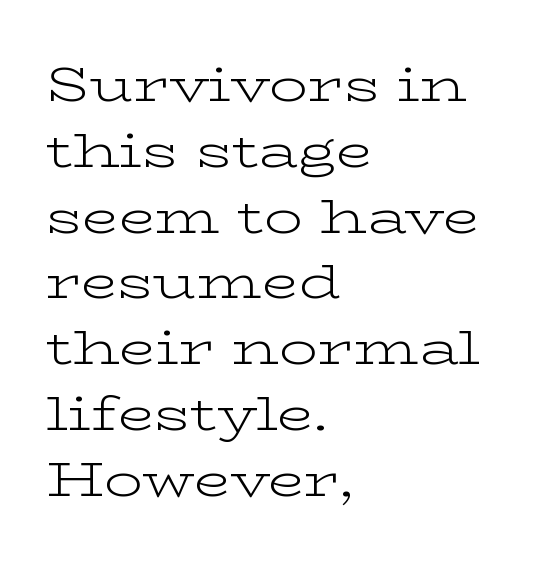
Q: Is the text bold? A: No.
Q: Is the text italic (slanted)? A: No, it is upright.
Q: Is the typeface a serif or a sans-serif typeface? A: Serif.
Q: Is the text underlined? A: No.
Q: How is the paragraph aligned? A: Left-aligned.
Q: Is the spacing between letters normal or unusually wide? A: Normal.
Q: Is the spacing between lines tight, normal or loose? A: Normal.
Q: Width (condensed, normal, or wide)? A: Wide.
Q: Stroke contrast? A: Low.
Q: x-height? A: Medium.
Q: Monospaced? A: No.
